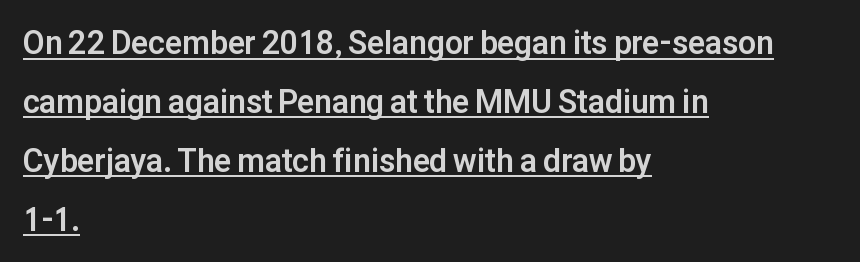
The image shows 32 px bold sans-serif type, upright; set left-aligned, line spacing 1.84x, normal letter spacing, underlined; low stroke contrast and a medium x-height.
